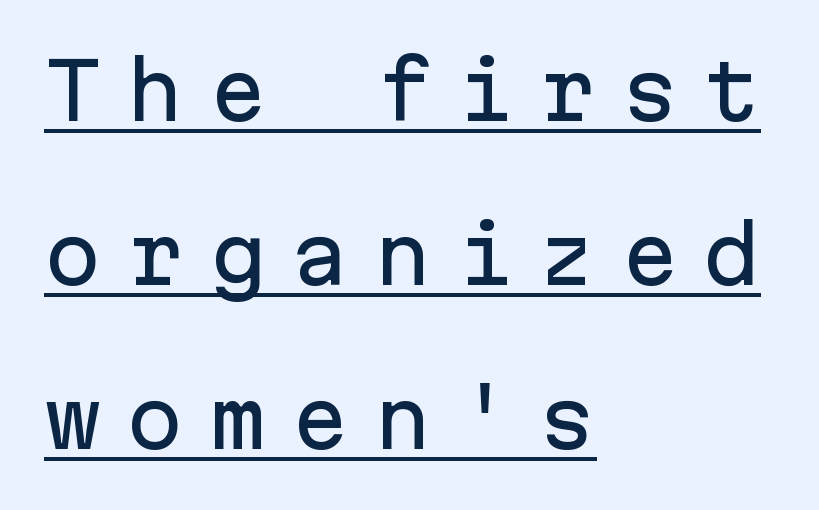
The image shows 77 px sans-serif type, upright, monospaced; set left-aligned, loose line spacing (2.13x), unusually wide letter spacing (+0.32 em), underlined; low stroke contrast and a medium x-height.
